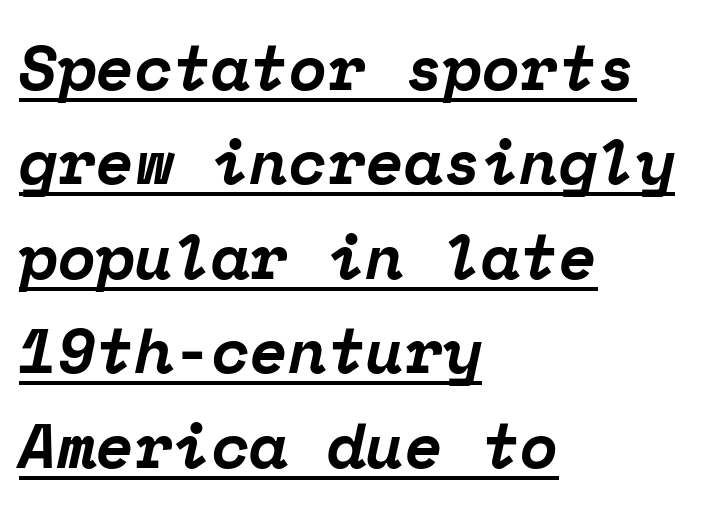
Fixed-width glyphs throughout — classic coding-font behaviour. Typeset ragged right — the left edge is the straight one. Letter spacing: default. Heavy-handed strokes throughout: this text is bold.
